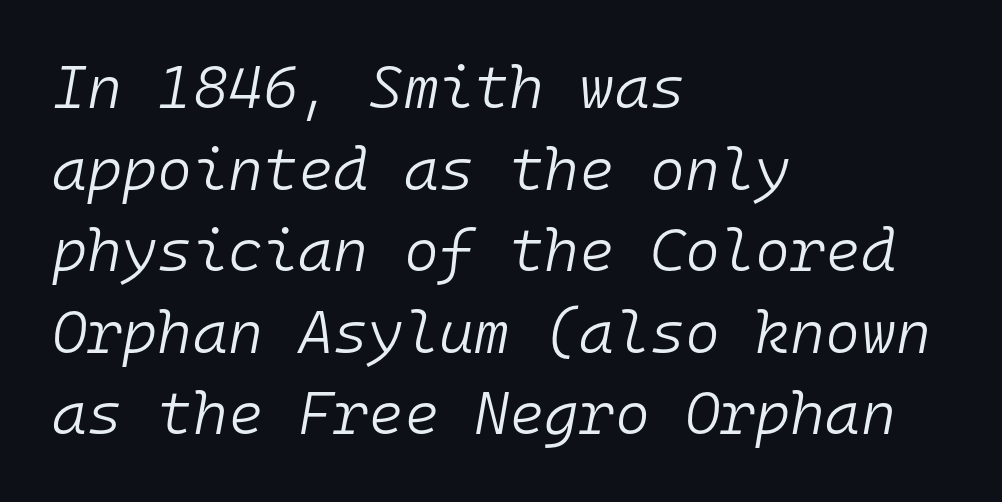
The image shows 60 px light type, italic (leaning right), monospaced; set left-aligned, normal line spacing (1.36x), normal letter spacing, not underlined; low stroke contrast and a medium x-height.
